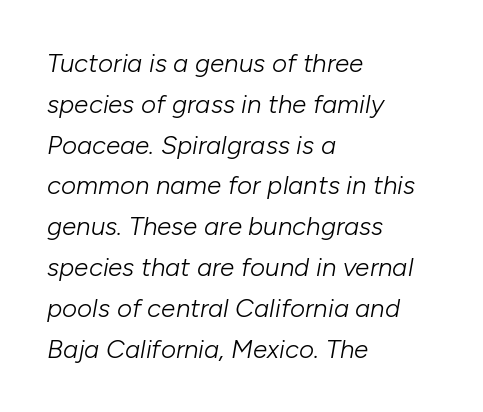
Q: Is the text bold? A: No.
Q: Is the text italic (slanted)? A: Yes, it leans right by about 10 degrees.
Q: Is the text underlined? A: No.
Q: How is the paragraph aligned? A: Left-aligned.
Q: Is the spacing between letters normal or unusually wide? A: Normal.
Q: Is the spacing between lines tight, normal or loose? A: Normal.
